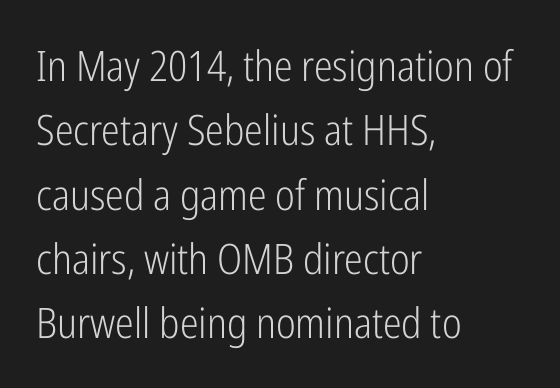
The lines sit at an ordinary, default distance from one another. Stems and bowls with no extra thickness — not bold. This rendering leaves character spacing at its baseline value. Unlike a traditional serif, this face leaves its strokes unadorned.
